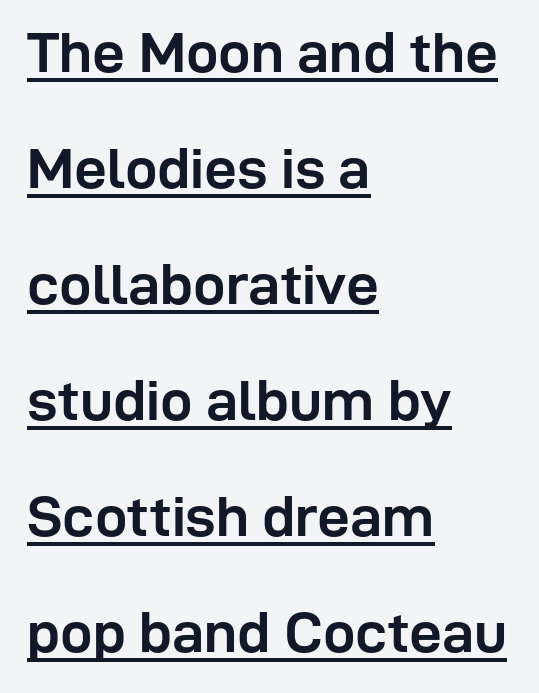
Q: Is the text bold? A: Yes.
Q: Is the text italic (slanted)? A: No, it is upright.
Q: Is the typeface a serif or a sans-serif typeface? A: Sans-serif.
Q: Is the text underlined? A: Yes.
Q: How is the paragraph aligned? A: Left-aligned.
Q: Is the spacing between letters normal or unusually wide? A: Normal.
Q: Is the spacing between lines tight, normal or loose? A: Loose.
Q: Width (condensed, normal, or wide)? A: Normal.
Q: Stroke contrast? A: Low.
Q: x-height? A: Medium.
Q: Monospaced? A: No.
